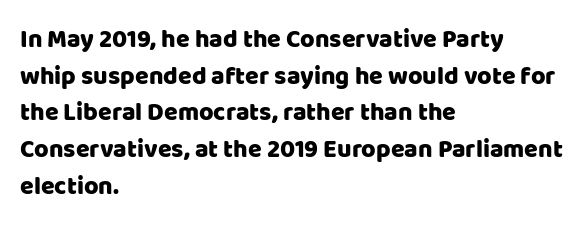
{"italic": "no", "underline": "no", "align": "left", "line_spacing": "normal", "line_spacing_ratio": 1.47, "letter_spacing": "normal", "letter_spacing_em": 0.0, "glyph_px": 25}
